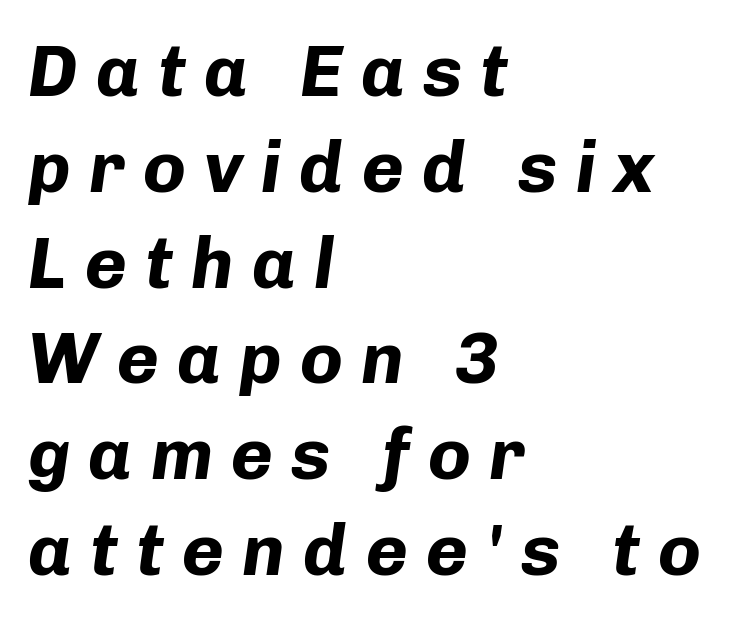
Q: Is the text bold? A: Yes.
Q: Is the text italic (slanted)? A: Yes, it leans right by about 8 degrees.
Q: Is the text underlined? A: No.
Q: How is the paragraph aligned? A: Left-aligned.
Q: Is the spacing between letters normal or unusually wide? A: Unusually wide.
Q: Is the spacing between lines tight, normal or loose? A: Normal.
Q: Width (condensed, normal, or wide)? A: Normal.
Q: Stroke contrast? A: Low.
Q: x-height? A: Medium.
Q: Monospaced? A: No.
